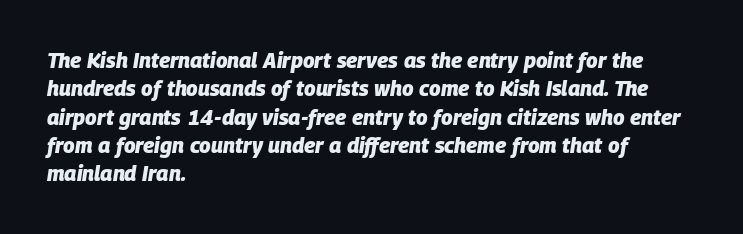
The image shows 21 px bold type, italic (leaning right); set left-aligned, normal line spacing (1.35x), normal letter spacing, not underlined.
